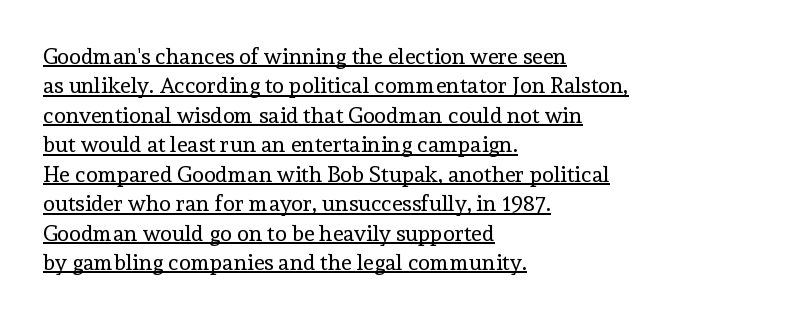
Q: Is the text bold? A: No.
Q: Is the text italic (slanted)? A: No, it is upright.
Q: Is the text underlined? A: Yes.
Q: How is the paragraph aligned? A: Left-aligned.
Q: Is the spacing between letters normal or unusually wide? A: Normal.
Q: Is the spacing between lines tight, normal or loose? A: Normal.
